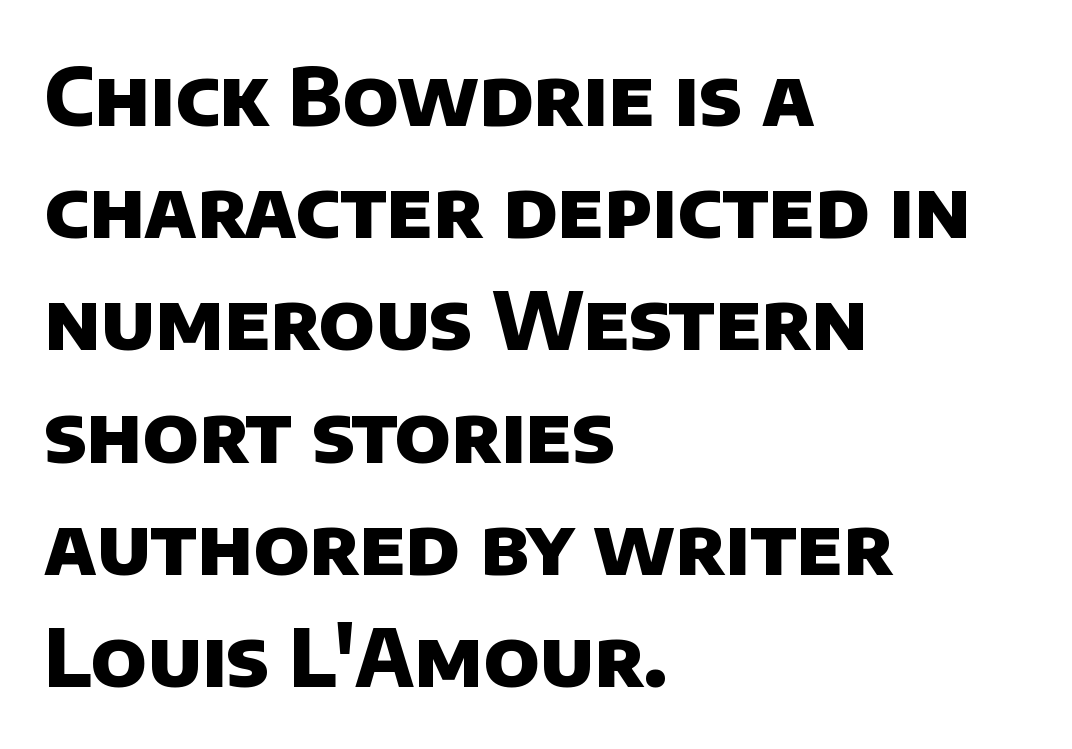
Descenders hang freely into open space. Caption: multi-line text, flush left, ragged right. The strokes are fattened all the way to bold. Are there feet on the stems? There aren't — it's a sans.
